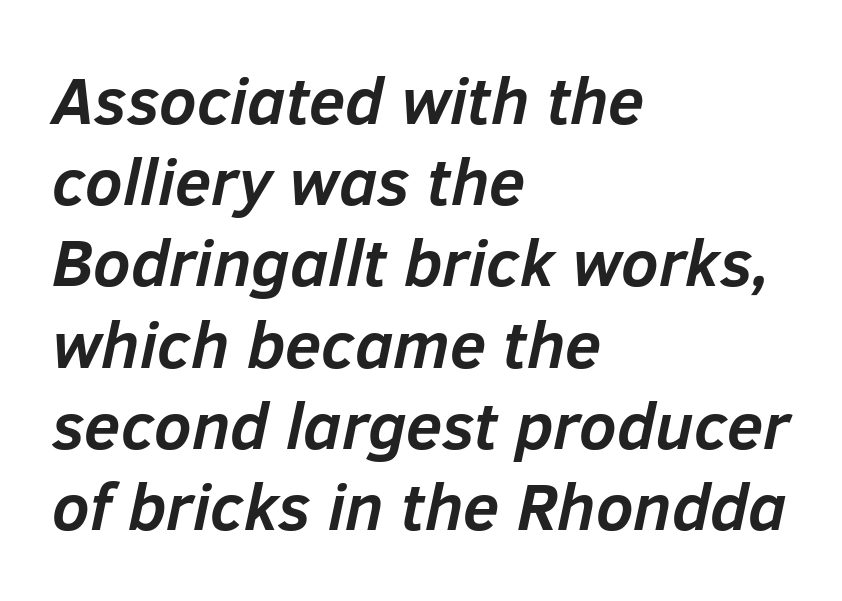
Q: Is the text bold? A: Yes.
Q: Is the text italic (slanted)? A: Yes, it leans right by about 12 degrees.
Q: Is the text underlined? A: No.
Q: How is the paragraph aligned? A: Left-aligned.
Q: Is the spacing between letters normal or unusually wide? A: Normal.
Q: Width (condensed, normal, or wide)? A: Normal.
Q: Stroke contrast? A: Low.
Q: x-height? A: Medium.
Q: Monospaced? A: No.
